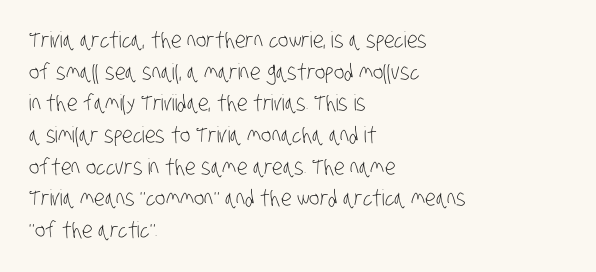
Stroke thickness stays within the range of a standard reading face or lighter. The gaps between neighbouring characters are ordinary and unremarkable. Plain, unruled lines of type. Each line starts at the same left margin while the right side varies. The leading is moderate, giving the passage an even texture.
